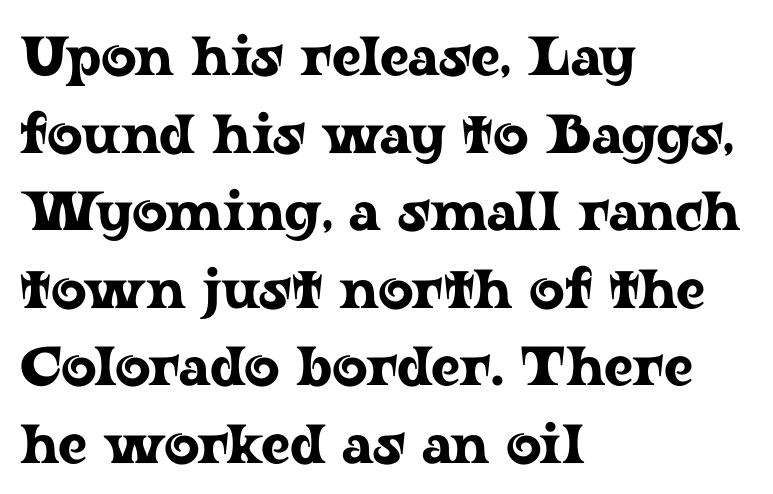
Vertical strokes here are truly vertical. Each word holds together tightly as a unit, with standard inter-letter gaps. The rendering shows small feet on the letterforms — a serif design. Alignment: flush left. Has an underline been added? It has not. If you measured baseline to baseline, you'd find a middling distance.
